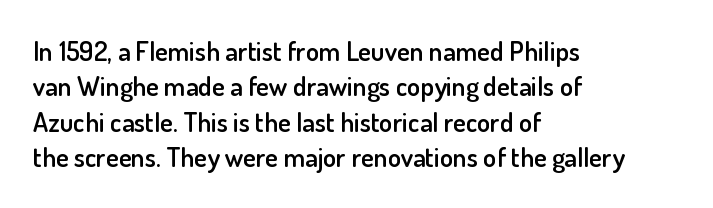
Q: Is the text bold? A: Semi-bold.
Q: Is the text italic (slanted)? A: No, it is upright.
Q: Is the text underlined? A: No.
Q: How is the paragraph aligned? A: Left-aligned.
Q: Is the spacing between letters normal or unusually wide? A: Normal.
Q: Is the spacing between lines tight, normal or loose? A: Normal.
